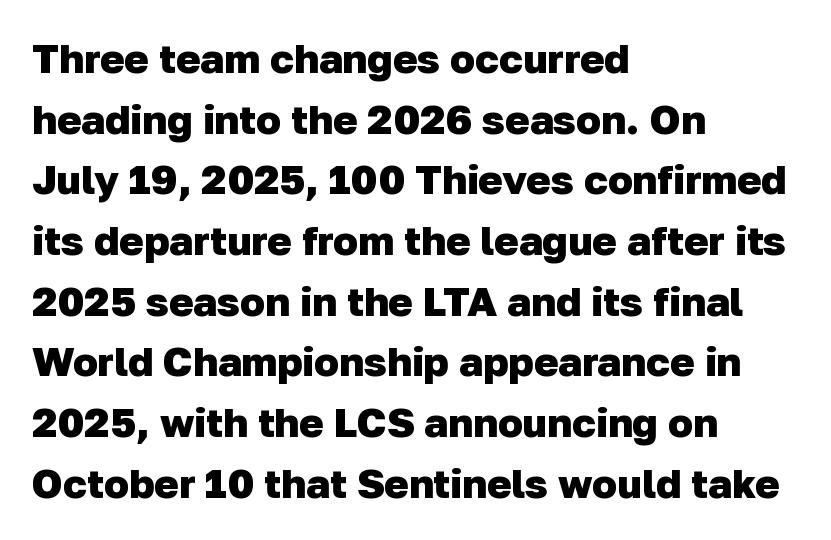
Q: Is the text bold? A: Yes.
Q: Is the typeface a serif or a sans-serif typeface? A: Sans-serif.
Q: Is the text underlined? A: No.
Q: How is the paragraph aligned? A: Left-aligned.
Q: Is the spacing between letters normal or unusually wide? A: Normal.
Q: Is the spacing between lines tight, normal or loose? A: Normal.
Q: Width (condensed, normal, or wide)? A: Normal.
Q: Stroke contrast? A: Low.
Q: x-height? A: Medium.
Q: Monospaced? A: No.
